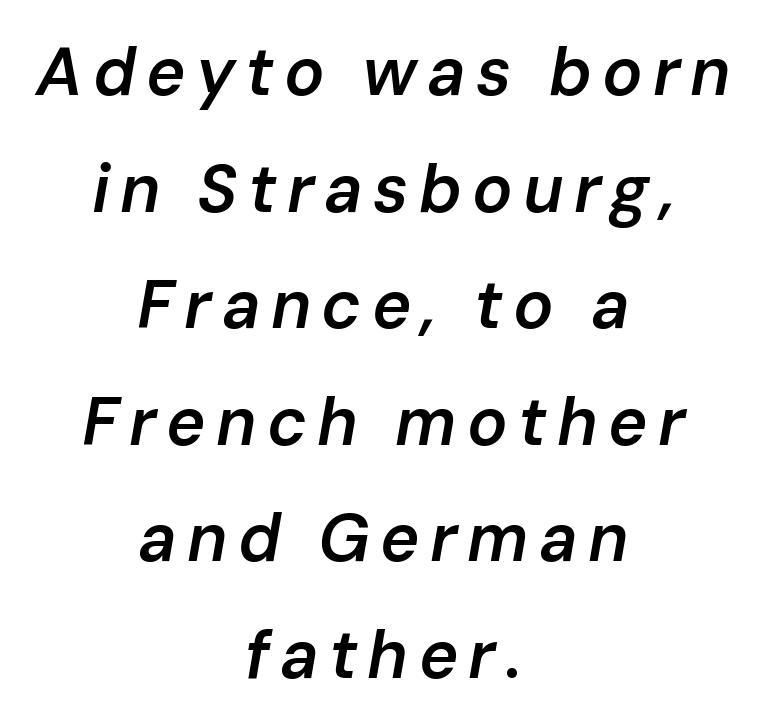
Neither beginnings nor endings align; midpoints do. Here the designer chose a conventional face with non-uniform glyph widths. The specimen reads as italic at a glance. The specimen omits any rule beneath the text block's lines.
